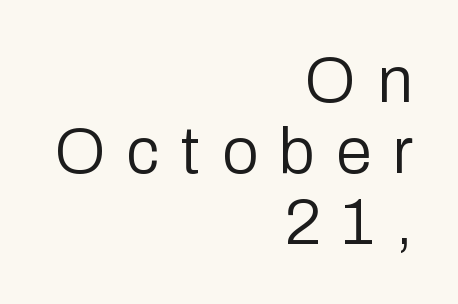
Q: Is the text bold? A: No.
Q: Is the text italic (slanted)? A: No, it is upright.
Q: Is the typeface a serif or a sans-serif typeface? A: Sans-serif.
Q: Is the text underlined? A: No.
Q: How is the paragraph aligned? A: Right-aligned.
Q: Is the spacing between letters normal or unusually wide? A: Unusually wide.
Q: Is the spacing between lines tight, normal or loose? A: Tight.
Q: Width (condensed, normal, or wide)? A: Normal.
Q: Stroke contrast? A: Low.
Q: x-height? A: Medium.
Q: Monospaced? A: No.
